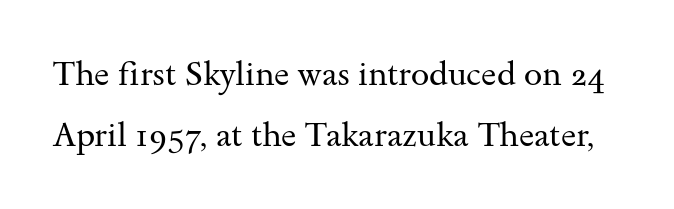
Q: Is the text bold? A: No.
Q: Is the text italic (slanted)? A: No, it is upright.
Q: Is the typeface a serif or a sans-serif typeface? A: Serif.
Q: Is the text underlined? A: No.
Q: Is the spacing between letters normal or unusually wide? A: Normal.
Q: Width (condensed, normal, or wide)? A: Wide.
Q: Stroke contrast? A: Medium.
Q: x-height? A: Small.
Q: Monospaced? A: No.
